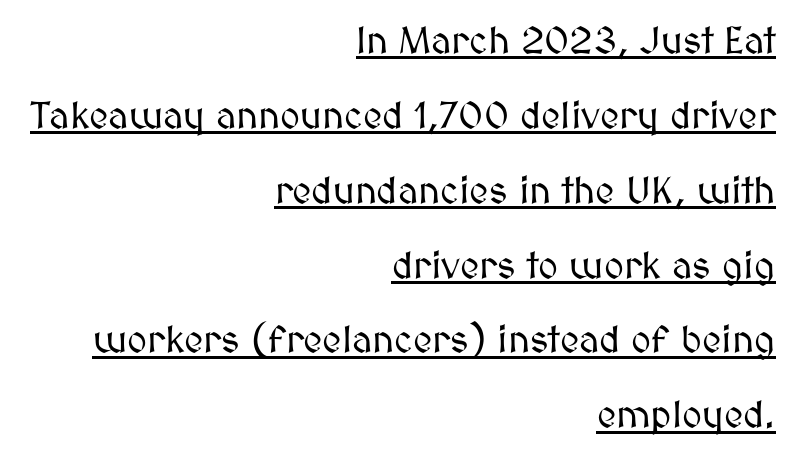
What's the leading like? Stretched, with rows far apart. Check the space under the baseline: a stroke is drawn there. Caption: multi-line text, flush right, ragged left. Tall strokes in this sample are plumb rather than angled. The line texture is even and compact thanks to regular tracking.
